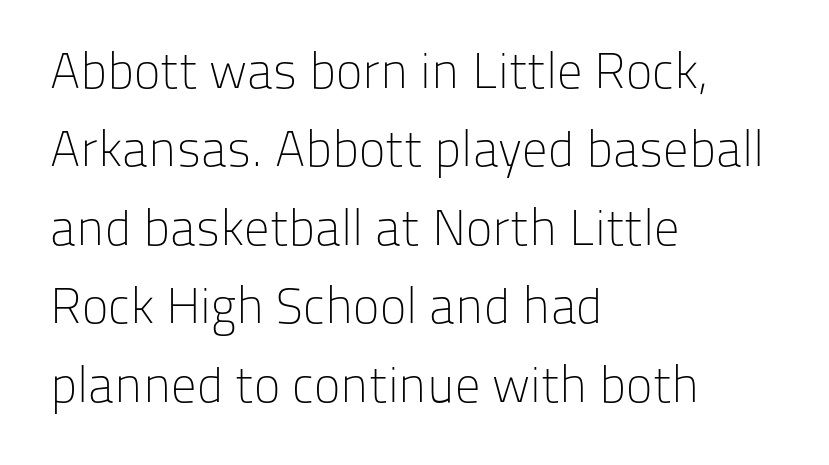
Q: Is the text bold? A: No.
Q: Is the text italic (slanted)? A: No, it is upright.
Q: Is the typeface a serif or a sans-serif typeface? A: Sans-serif.
Q: Is the text underlined? A: No.
Q: How is the paragraph aligned? A: Left-aligned.
Q: Is the spacing between letters normal or unusually wide? A: Normal.
Q: Is the spacing between lines tight, normal or loose? A: Normal.
Q: Width (condensed, normal, or wide)? A: Normal.
Q: Stroke contrast? A: Low.
Q: x-height? A: Medium.
Q: Monospaced? A: No.
